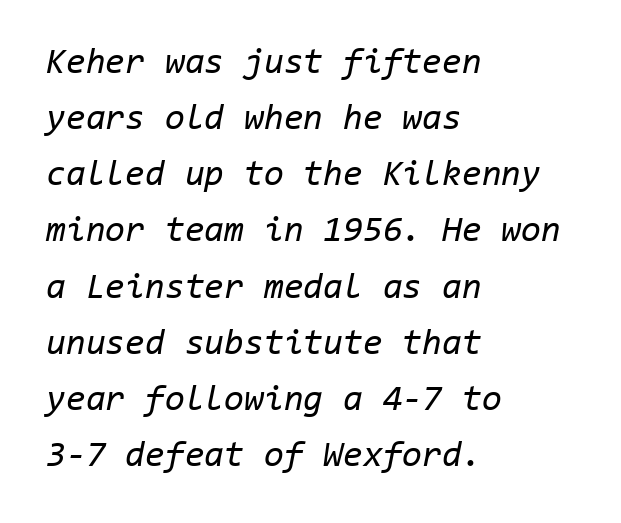
Does the copy run flush right? No — it runs flush left. The tracking reads as untouched default to a designer's eye. This sample has the even, mechanical cadence of fixed-width lettering. This is oblique type, the kind used for emphasis or titles. Check the space under the baseline: it is left empty.
